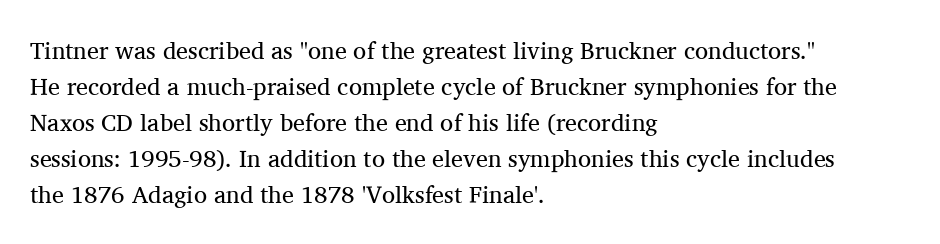
{"italic": "no", "bold": "no", "underline": "no", "align": "left", "line_spacing": "normal", "line_spacing_ratio": 1.5, "letter_spacing": "normal", "letter_spacing_em": 0.0, "glyph_px": 24}
